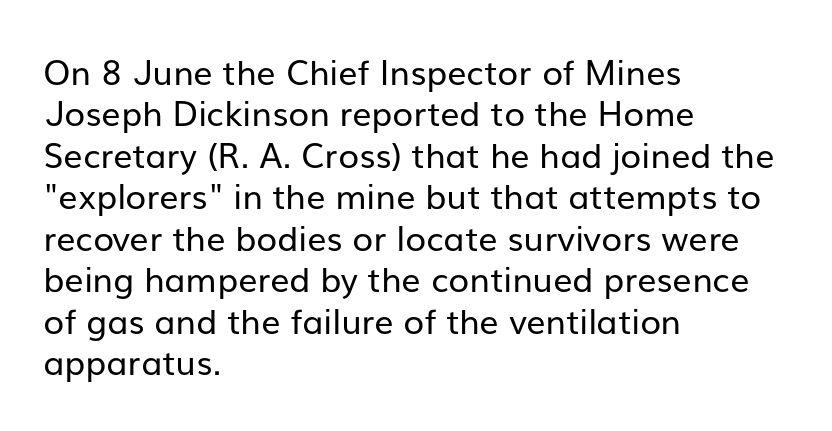
Heaviness? Minimal to ordinary, like unemphasized prose. Grotesque or geometric, the face here clearly has no serifs. Is there any slant? The stems are plumb. The glyphs are unaccompanied by any horizontal stroke below them. A typesetter would call this zero additional tracking.
